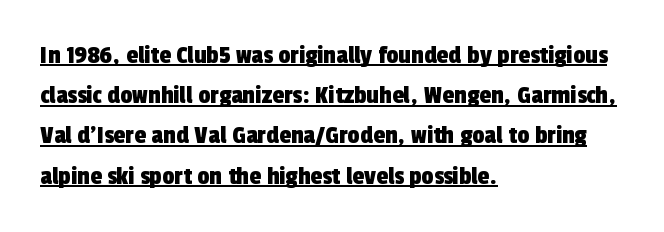
Q: Is the text underlined? A: Yes.
Q: How is the paragraph aligned? A: Left-aligned.
Q: Is the spacing between letters normal or unusually wide? A: Normal.
Q: Is the spacing between lines tight, normal or loose? A: Normal.
